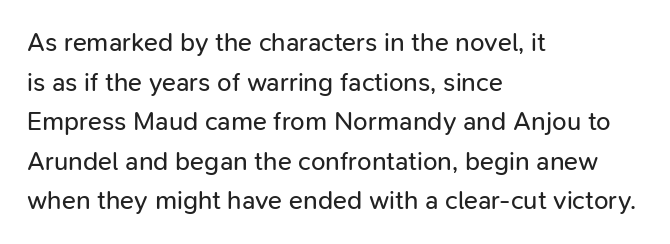
{"italic": "no", "bold": "no", "underline": "no", "align": "left", "line_spacing": "normal", "line_spacing_ratio": 1.52, "letter_spacing": "normal", "letter_spacing_em": 0.0, "glyph_px": 26}
